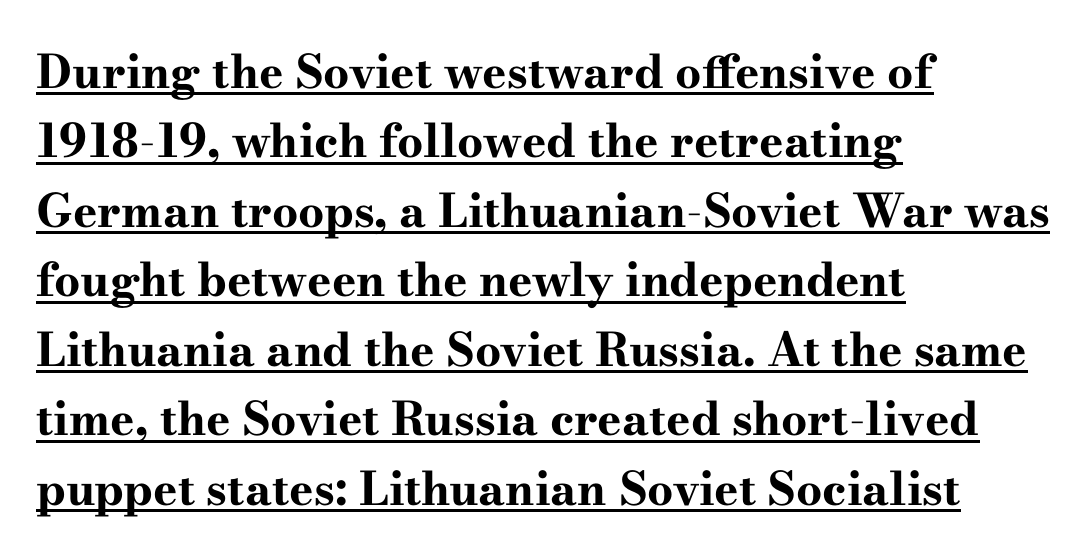
{"serif": "yes", "italic": "no", "bold": "yes", "weight": "bold", "width": "wide", "stroke_contrast": "high", "x_height": "small", "monospaced": "no", "underline": "yes", "align": "left", "line_spacing": "normal", "line_spacing_ratio": 1.51, "letter_spacing": "normal", "letter_spacing_em": 0.0, "glyph_px": 46}
